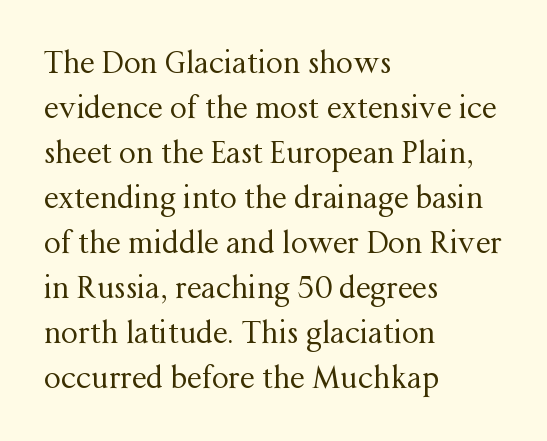
The image shows 30 px regular-weight serif type, upright; set left-aligned, normal line spacing (1.5x), normal letter spacing, not underlined; medium stroke contrast and a medium x-height.
